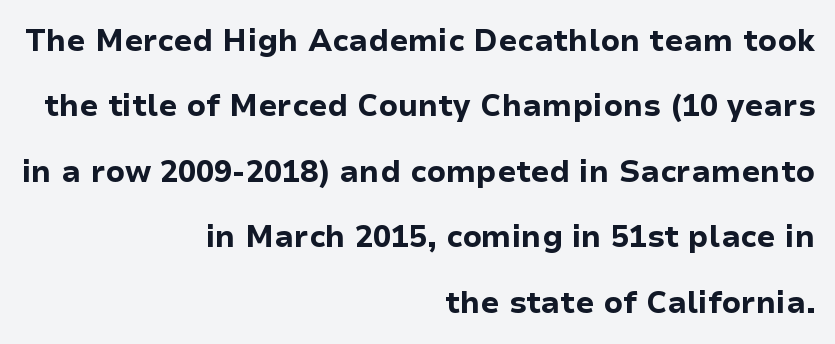
Q: Is the text bold? A: Yes.
Q: Is the text italic (slanted)? A: No, it is upright.
Q: Is the typeface a serif or a sans-serif typeface? A: Sans-serif.
Q: Is the text underlined? A: No.
Q: How is the paragraph aligned? A: Right-aligned.
Q: Is the spacing between letters normal or unusually wide? A: Normal.
Q: Is the spacing between lines tight, normal or loose? A: Loose.
Q: Width (condensed, normal, or wide)? A: Normal.
Q: Stroke contrast? A: Low.
Q: x-height? A: Medium.
Q: Monospaced? A: No.
